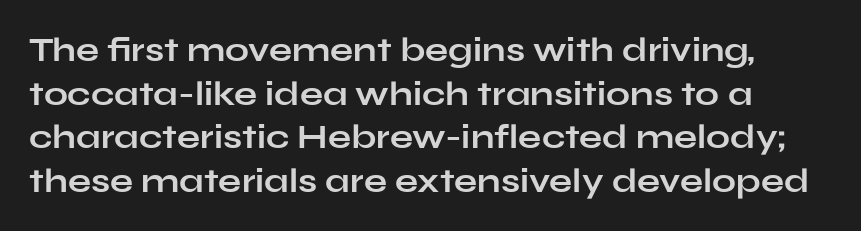
The image shows 34 px bold, wide sans-serif type, upright; set normal line spacing (1.28x), normal letter spacing, not underlined; low stroke contrast and a medium x-height.
